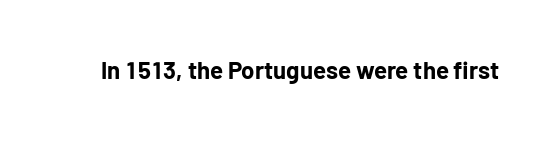
Q: Is the text bold? A: Yes.
Q: Is the text italic (slanted)? A: No, it is upright.
Q: Is the text underlined? A: No.
Q: Is the spacing between letters normal or unusually wide? A: Normal.
